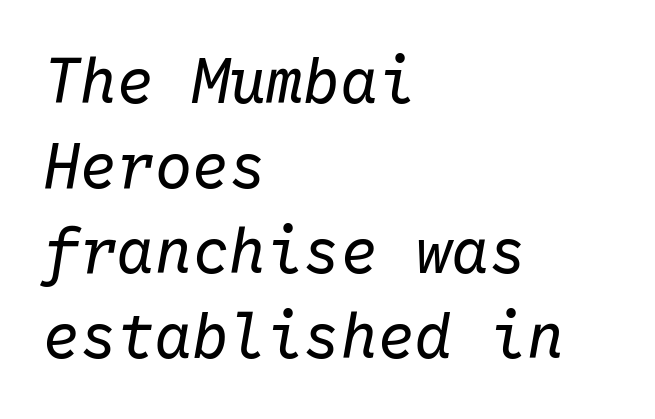
The image shows 62 px regular-weight type, italic (leaning right), monospaced; set left-aligned, normal line spacing (1.37x), normal letter spacing, not underlined; low stroke contrast and a medium x-height.
